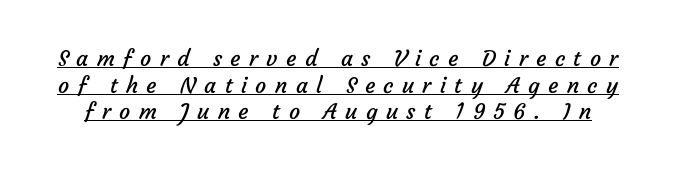
{"bold": "no", "underline": "yes", "line_spacing_ratio": 1.21, "letter_spacing": "wide", "letter_spacing_em": 0.38, "glyph_px": 22}
